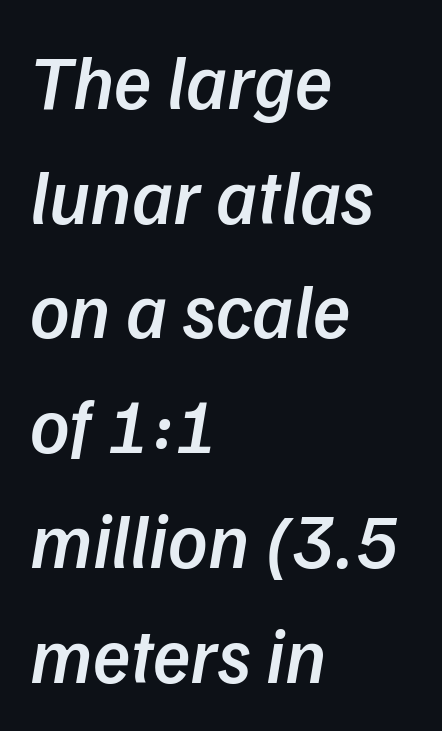
Q: Is the text bold? A: Semi-bold.
Q: Is the typeface a serif or a sans-serif typeface? A: Sans-serif.
Q: Is the text underlined? A: No.
Q: How is the paragraph aligned? A: Left-aligned.
Q: Is the spacing between letters normal or unusually wide? A: Normal.
Q: Is the spacing between lines tight, normal or loose? A: Normal.
Q: Width (condensed, normal, or wide)? A: Normal.
Q: Stroke contrast? A: Low.
Q: x-height? A: Medium.
Q: Monospaced? A: No.
